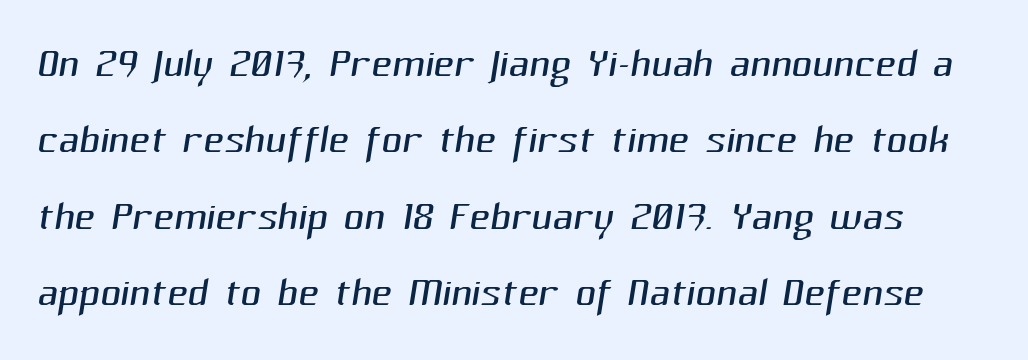
Examine the stroke ends and you'll find no serifs. The strokes carry an ordinary text weight at most. The passage shown is typed in a proportional face where columns would drift. Between one letter and the next there's only the usual sliver of space. Descender tails drop into unmarked territory.
